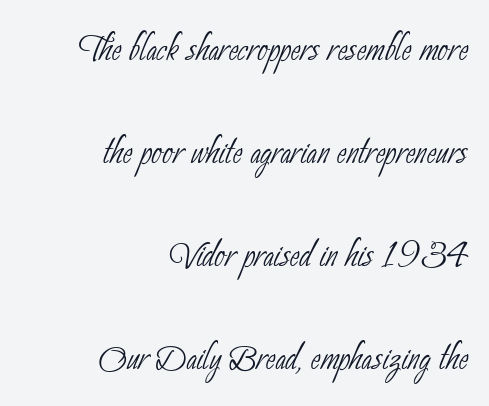
Q: Is the text bold? A: No.
Q: Is the typeface a serif or a sans-serif typeface? A: Sans-serif.
Q: Is the text underlined? A: No.
Q: How is the paragraph aligned? A: Right-aligned.
Q: Is the spacing between letters normal or unusually wide? A: Normal.
Q: Is the spacing between lines tight, normal or loose? A: Loose.
Q: Width (condensed, normal, or wide)? A: Condensed.
Q: Stroke contrast? A: Low.
Q: x-height? A: Small.
Q: Monospaced? A: No.
